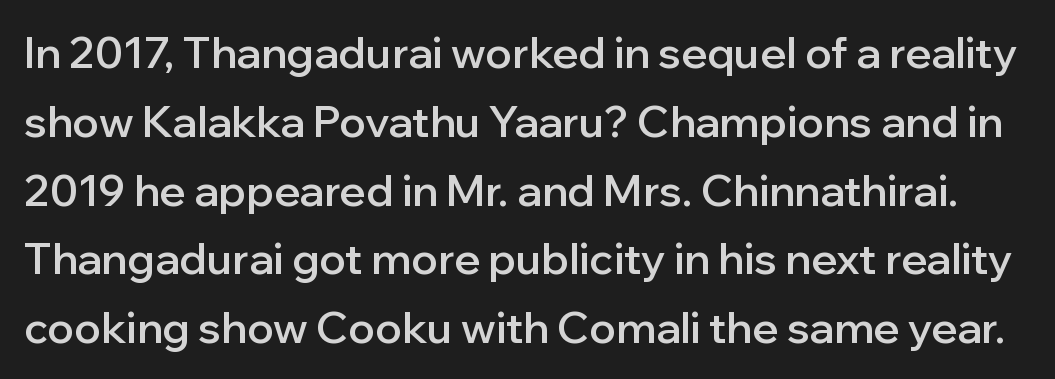
Q: Is the text bold? A: Semi-bold.
Q: Is the text italic (slanted)? A: No, it is upright.
Q: Is the typeface a serif or a sans-serif typeface? A: Sans-serif.
Q: Is the text underlined? A: No.
Q: Is the spacing between letters normal or unusually wide? A: Normal.
Q: Is the spacing between lines tight, normal or loose? A: Normal.
Q: Width (condensed, normal, or wide)? A: Normal.
Q: Stroke contrast? A: Low.
Q: x-height? A: Medium.
Q: Monospaced? A: No.
